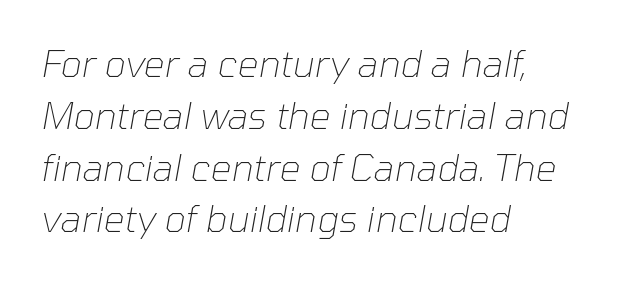
The image shows 37 px thin type, italic (leaning right); set left-aligned, normal line spacing (1.4x), normal letter spacing, not underlined; low stroke contrast and a medium x-height.
